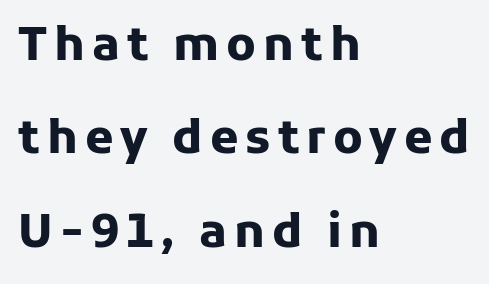
The image shows 46 px heavy sans-serif type, upright; set left-aligned, loose line spacing (2.03x), not underlined; low stroke contrast and a medium x-height.
